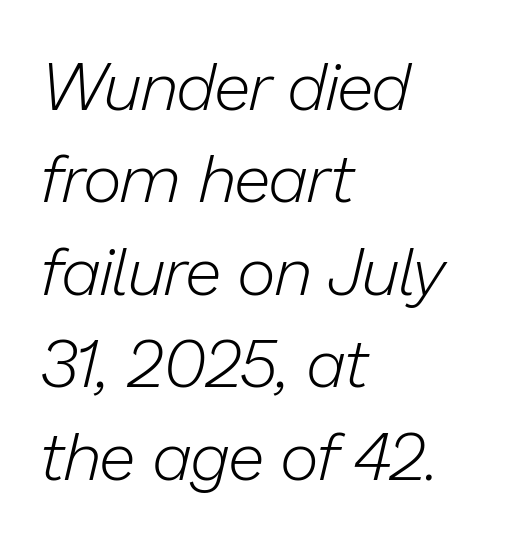
Q: Is the text bold? A: No.
Q: Is the text italic (slanted)? A: Yes, it leans right by about 13 degrees.
Q: Is the text underlined? A: No.
Q: How is the paragraph aligned? A: Left-aligned.
Q: Is the spacing between letters normal or unusually wide? A: Normal.
Q: Is the spacing between lines tight, normal or loose? A: Normal.
Q: Width (condensed, normal, or wide)? A: Normal.
Q: Stroke contrast? A: Low.
Q: x-height? A: Medium.
Q: Monospaced? A: No.
